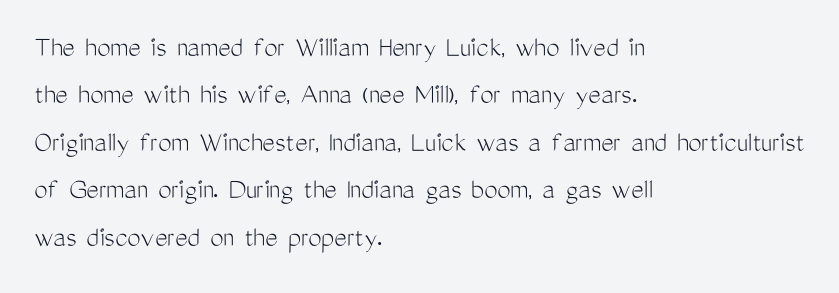
The block of text has a typical density, with ordinary space between rows. Grotesque or geometric, the face here clearly has no serifs. These lines keep a tight, regular rhythm from letter to letter. Every character sits straight up, as roman type does. Check the space under the baseline: it is left empty.
